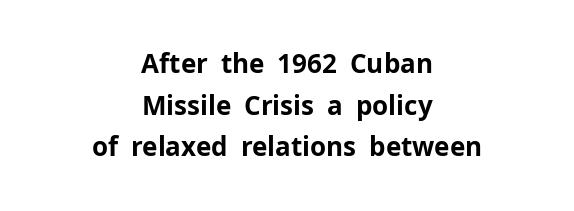
The glyphs are unaccompanied by any horizontal stroke below them. Characters remain perfectly vertical along every line. Does the leading feel generous? No, just average. Inter-character spacing is left at the font's built-in metrics.
